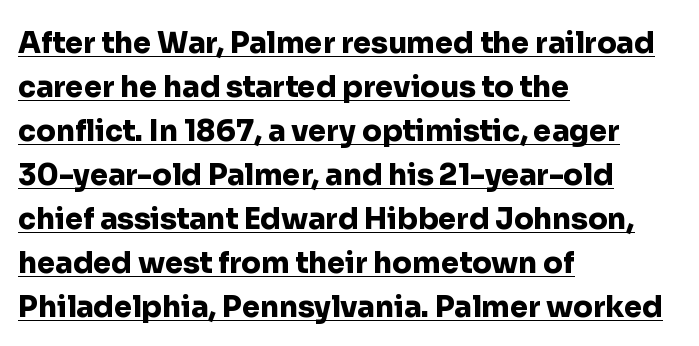
Q: Is the text bold? A: Yes.
Q: Is the text italic (slanted)? A: No, it is upright.
Q: Is the typeface a serif or a sans-serif typeface? A: Sans-serif.
Q: Is the text underlined? A: Yes.
Q: How is the paragraph aligned? A: Left-aligned.
Q: Is the spacing between letters normal or unusually wide? A: Normal.
Q: Is the spacing between lines tight, normal or loose? A: Normal.
Q: Width (condensed, normal, or wide)? A: Normal.
Q: Stroke contrast? A: Low.
Q: x-height? A: Medium.
Q: Monospaced? A: No.
